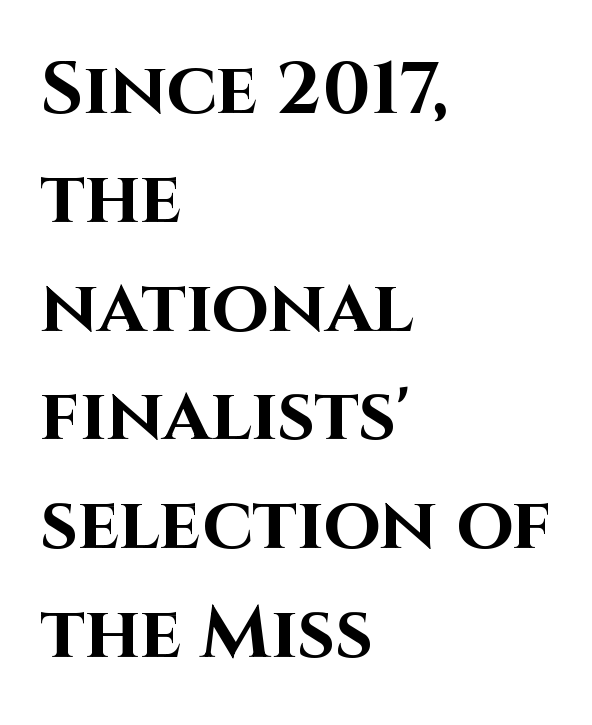
Q: Is the text bold? A: Yes.
Q: Is the text italic (slanted)? A: No, it is upright.
Q: Is the typeface a serif or a sans-serif typeface? A: Sans-serif.
Q: Is the text underlined? A: No.
Q: How is the paragraph aligned? A: Left-aligned.
Q: Is the spacing between letters normal or unusually wide? A: Normal.
Q: Is the spacing between lines tight, normal or loose? A: Normal.
Q: Width (condensed, normal, or wide)? A: Normal.
Q: Stroke contrast? A: High.
Q: x-height? A: Large.
Q: Monospaced? A: No.
